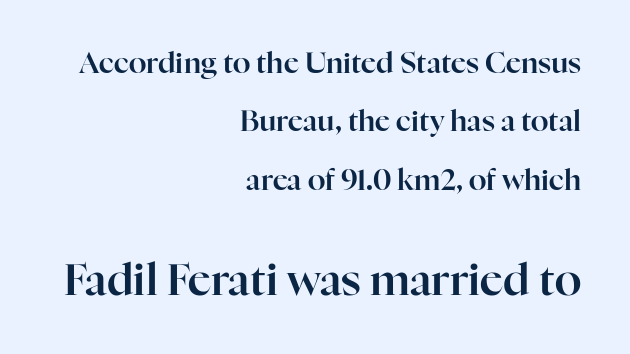
The block sitting lower on the canvas is the one with enlarged characters. What stands out about the letter spacing? Nothing — it is the standard amount. The space beneath each line is pristine and unruled. Reading down the block, your eye finds every line finishing at a fixed right position. Posture: vertical. Is this a fixed-width face? No — the glyphs have proportional, varying widths.
